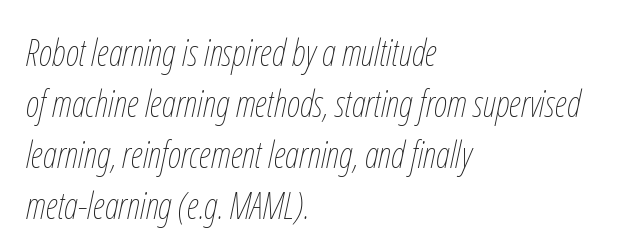
The image shows 37 px thin, condensed type, italic (leaning right); set left-aligned, normal line spacing (1.38x), normal letter spacing, not underlined; low stroke contrast and a medium x-height.
